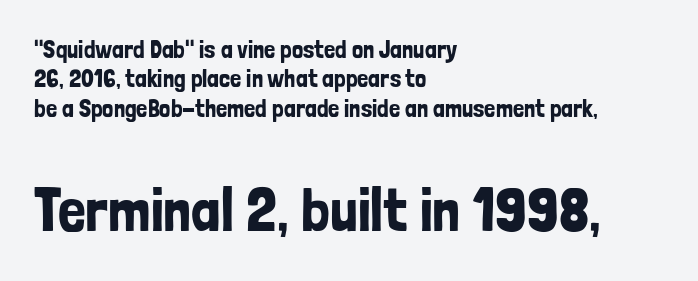
The image shows 62 px condensed sans-serif type, upright; set left-aligned, line spacing 1.18x, normal letter spacing, not underlined; the second (bottom) block is 2.48x larger; low stroke contrast and a medium x-height.
